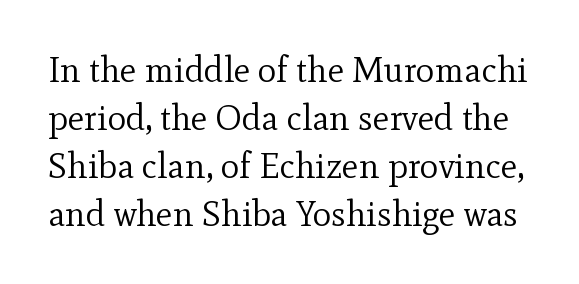
Q: Is the text bold? A: No.
Q: Is the text italic (slanted)? A: No, it is upright.
Q: Is the typeface a serif or a sans-serif typeface? A: Serif.
Q: Is the text underlined? A: No.
Q: Is the spacing between letters normal or unusually wide? A: Normal.
Q: Is the spacing between lines tight, normal or loose? A: Normal.
Q: Width (condensed, normal, or wide)? A: Normal.
Q: x-height? A: Small.
Q: Monospaced? A: No.
